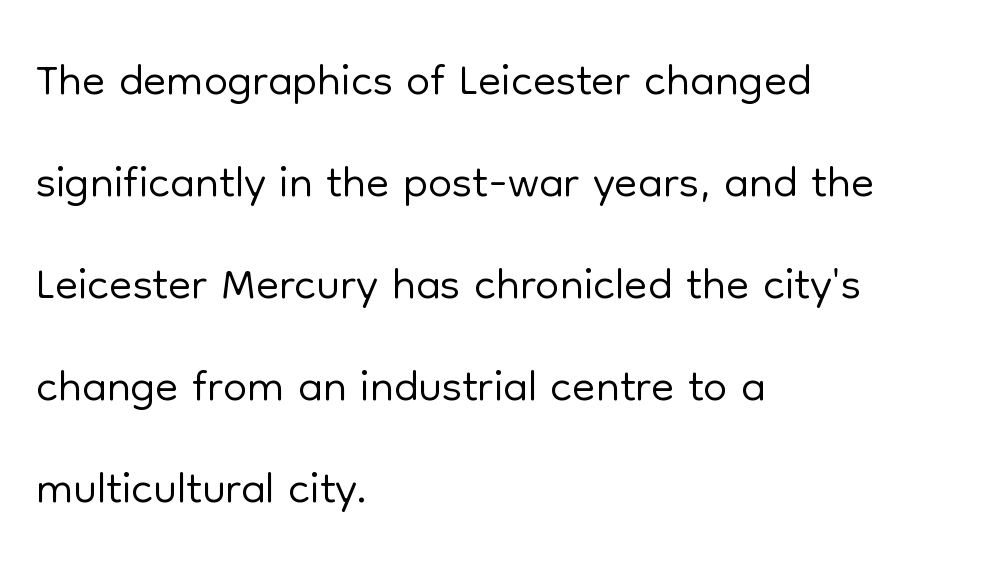
Q: Is the text bold? A: No.
Q: Is the text italic (slanted)? A: No, it is upright.
Q: Is the typeface a serif or a sans-serif typeface? A: Sans-serif.
Q: Is the text underlined? A: No.
Q: How is the paragraph aligned? A: Left-aligned.
Q: Is the spacing between letters normal or unusually wide? A: Normal.
Q: Is the spacing between lines tight, normal or loose? A: Normal.
Q: Width (condensed, normal, or wide)? A: Normal.
Q: Stroke contrast? A: Low.
Q: x-height? A: Medium.
Q: Monospaced? A: No.
